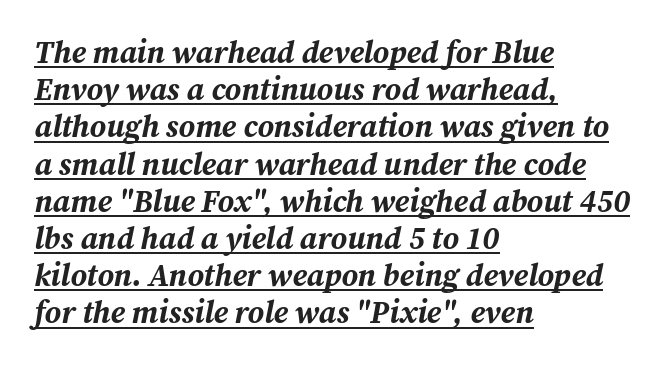
Q: Is the text bold? A: Yes.
Q: Is the text italic (slanted)? A: Yes, it leans right by about 12 degrees.
Q: Is the text underlined? A: Yes.
Q: How is the paragraph aligned? A: Left-aligned.
Q: Is the spacing between letters normal or unusually wide? A: Normal.
Q: Width (condensed, normal, or wide)? A: Normal.
Q: Stroke contrast? A: Medium.
Q: x-height? A: Medium.
Q: Monospaced? A: No.
